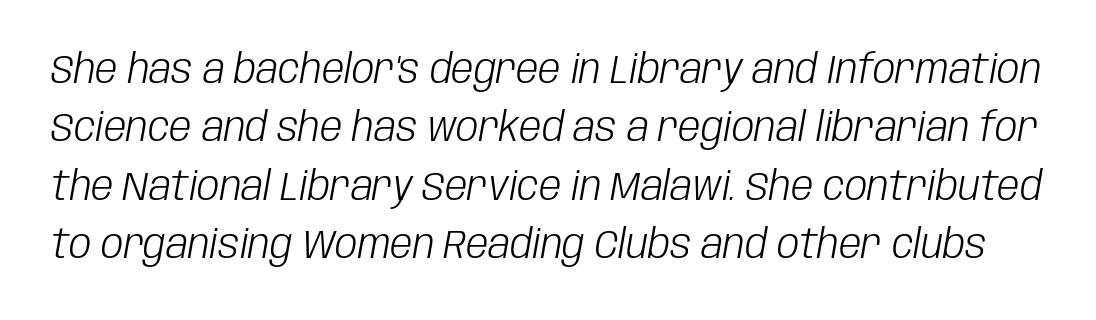
{"italic": "yes", "lean": "right", "slant_degrees": 10, "bold": "no", "weight": "light", "width": "condensed", "stroke_contrast": "low", "x_height": "large", "monospaced": "no", "underline": "no", "line_spacing": "normal", "line_spacing_ratio": 1.46, "letter_spacing": "normal", "letter_spacing_em": 0.0, "glyph_px": 40}
